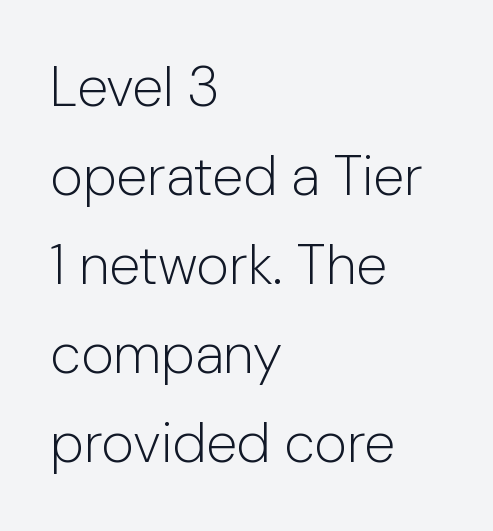
{"serif": "no", "italic": "no", "bold": "no", "weight": "light", "width": "normal", "stroke_contrast": "low", "x_height": "medium", "monospaced": "no", "underline": "no", "align": "left", "line_spacing": "normal", "line_spacing_ratio": 1.59, "letter_spacing": "normal", "letter_spacing_em": 0.0, "glyph_px": 56}
